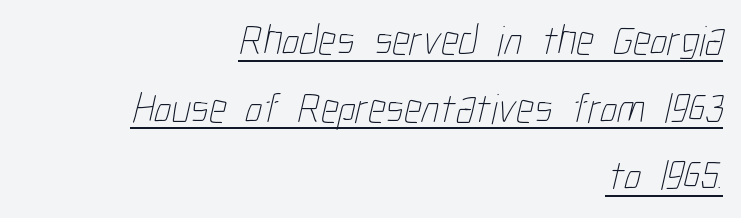
Q: Is the text bold? A: No.
Q: Is the text underlined? A: Yes.
Q: How is the paragraph aligned? A: Right-aligned.
Q: Is the spacing between letters normal or unusually wide? A: Normal.
Q: Is the spacing between lines tight, normal or loose? A: Normal.
Q: Width (condensed, normal, or wide)? A: Condensed.
Q: Stroke contrast? A: Low.
Q: x-height? A: Medium.
Q: Monospaced? A: No.
